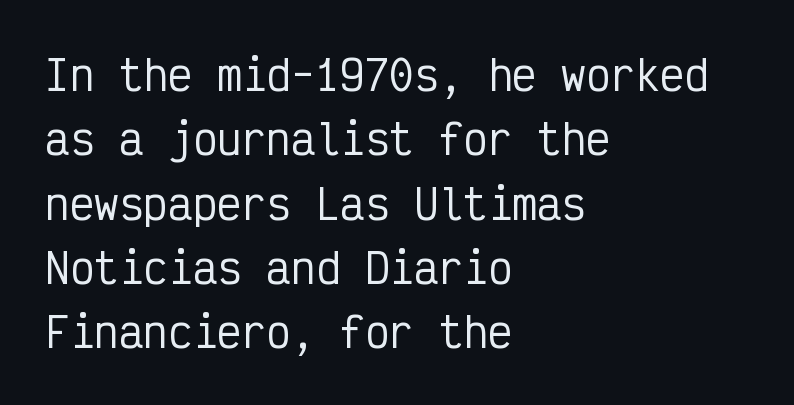
The image shows 41 px condensed sans-serif type, upright, monospaced; set left-aligned, normal line spacing (1.57x), normal letter spacing, not underlined; low stroke contrast and a medium x-height.
